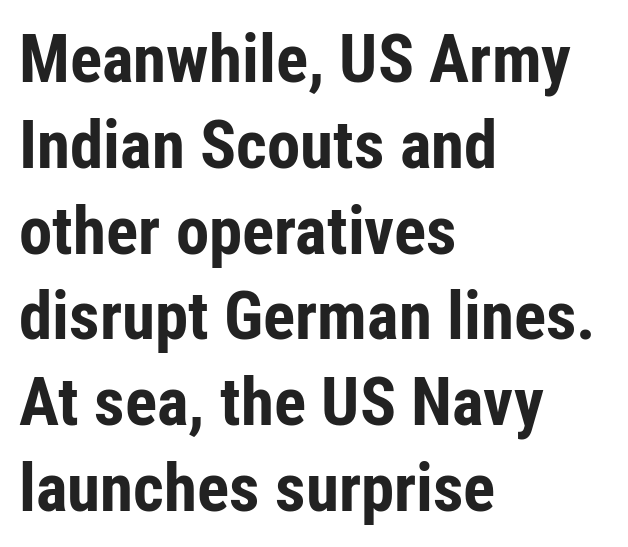
Style check: upright. Leftover space on each line is placed entirely after the last word. Weight: bold. Nope, no serifs anywhere on these letters. The face used here is rendered with its standard letterfit. The strip under each line holds only bare page.
